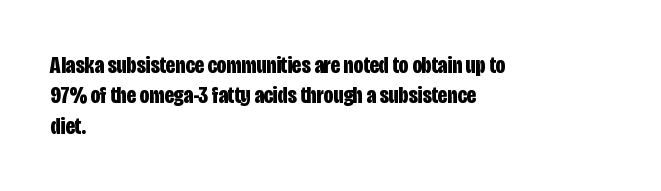
Q: Is the text bold? A: Yes.
Q: Is the text italic (slanted)? A: No, it is upright.
Q: Is the text underlined? A: No.
Q: How is the paragraph aligned? A: Left-aligned.
Q: Is the spacing between letters normal or unusually wide? A: Normal.
Q: Is the spacing between lines tight, normal or loose? A: Normal.
